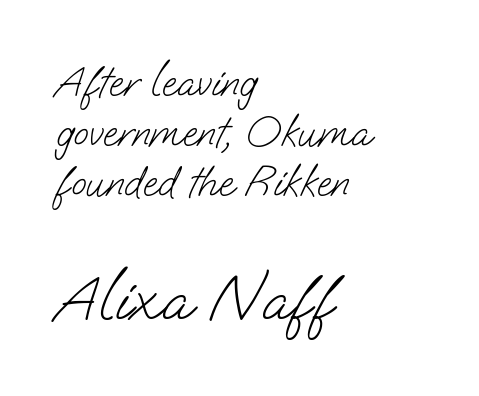
{"serif": "no", "bold": "no", "weight": "light", "width": "normal", "stroke_contrast": "low", "x_height": "small", "monospaced": "no", "underline": "no", "align": "left", "line_spacing": "tight", "line_spacing_ratio": 1.14, "letter_spacing": "normal", "letter_spacing_em": 0.0, "larger_block": "second", "size_ratio": 1.5, "glyph_px": 66}
